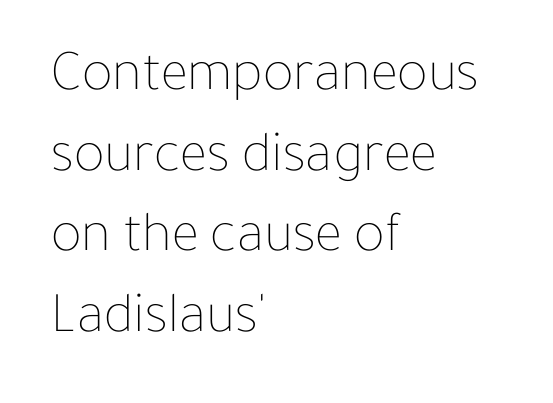
The image shows 58 px thin type, upright; set left-aligned, normal line spacing (1.39x), normal letter spacing, not underlined; low stroke contrast and a medium x-height.
